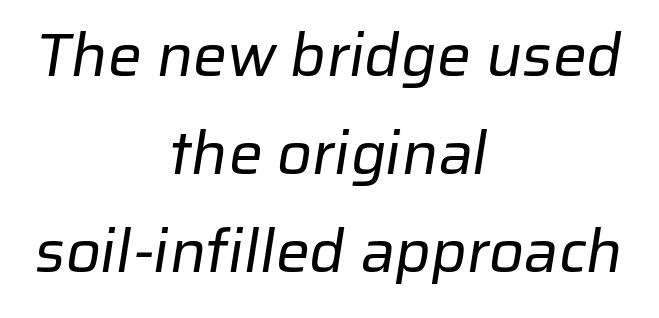
Q: Is the text bold? A: No.
Q: Is the typeface a serif or a sans-serif typeface? A: Sans-serif.
Q: Is the text underlined? A: No.
Q: How is the paragraph aligned? A: Centered.
Q: Is the spacing between letters normal or unusually wide? A: Normal.
Q: Is the spacing between lines tight, normal or loose? A: Normal.
Q: Width (condensed, normal, or wide)? A: Normal.
Q: Stroke contrast? A: Low.
Q: x-height? A: Medium.
Q: Monospaced? A: No.
